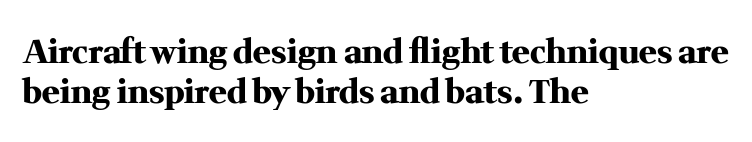
The image shows 33 px heavy serif type, upright; set left-aligned, line spacing 1.22x, normal letter spacing, not underlined; medium stroke contrast and a medium x-height.
